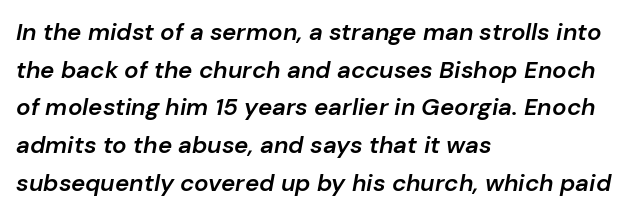
{"italic": "yes", "lean": "right", "slant_degrees": 10, "bold": "semi", "underline": "no", "align": "left", "line_spacing": "normal", "line_spacing_ratio": 1.57, "letter_spacing": "normal", "letter_spacing_em": 0.0, "glyph_px": 24}
